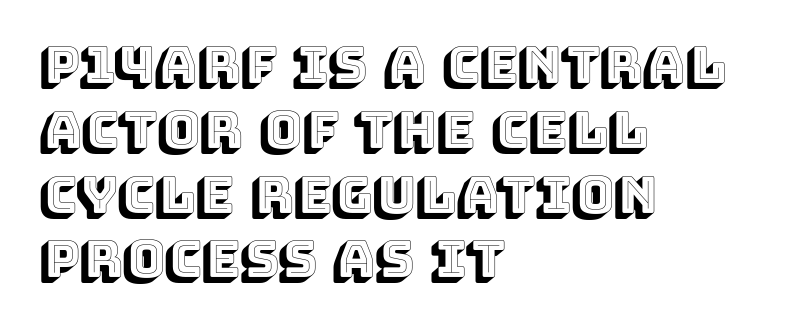
The passage shown is not underscored anywhere. In terms of letterspacing, this is plain default setting. Every stem runs plumb, perpendicular to the baseline. The letters advance in unequal steps, a hallmark of proportional type. Notice how descenders clear the ascenders below comfortably — that's standard leading. These lines are set flush left with a ragged right edge.
